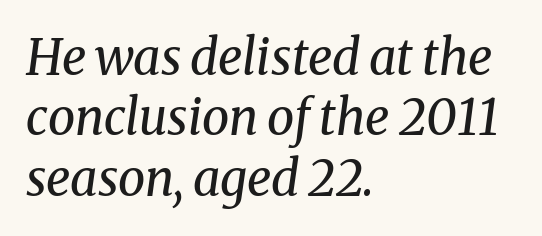
Q: Is the text bold? A: No.
Q: Is the text italic (slanted)? A: Yes, it leans right by about 8 degrees.
Q: Is the typeface a serif or a sans-serif typeface? A: Serif.
Q: Is the text underlined? A: No.
Q: How is the paragraph aligned? A: Left-aligned.
Q: Is the spacing between letters normal or unusually wide? A: Normal.
Q: Width (condensed, normal, or wide)? A: Normal.
Q: Stroke contrast? A: Medium.
Q: x-height? A: Medium.
Q: Monospaced? A: No.
